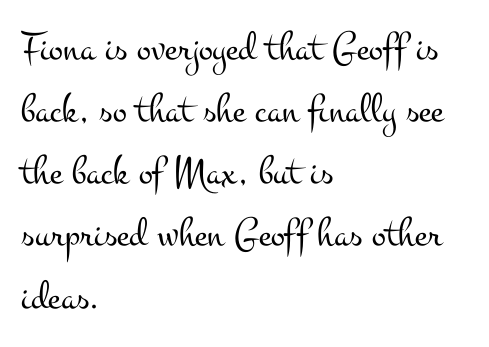
The image shows 42 px light, wide serif type; set left-aligned, normal line spacing (1.48x), normal letter spacing, not underlined; medium stroke contrast and a small x-height.
